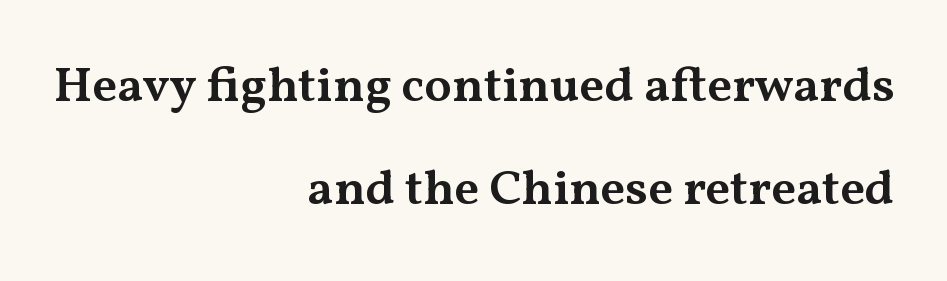
Q: Is the text bold? A: Semi-bold.
Q: Is the text italic (slanted)? A: No, it is upright.
Q: Is the typeface a serif or a sans-serif typeface? A: Serif.
Q: Is the text underlined? A: No.
Q: How is the paragraph aligned? A: Right-aligned.
Q: Is the spacing between letters normal or unusually wide? A: Normal.
Q: Is the spacing between lines tight, normal or loose? A: Loose.
Q: Width (condensed, normal, or wide)? A: Wide.
Q: Stroke contrast? A: Medium.
Q: x-height? A: Medium.
Q: Monospaced? A: No.
